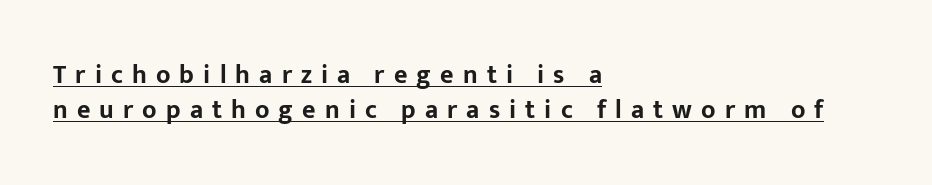
The characters look thick and weighty, a clear bold. This rendering widens character spacing well past its baseline value. Alignment: flush left. The designer left line spacing at the default.
